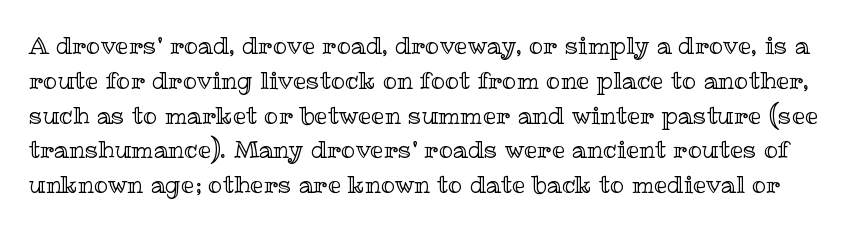
{"italic": "no", "underline": "no", "line_spacing": "normal", "line_spacing_ratio": 1.45, "letter_spacing": "normal", "letter_spacing_em": 0.0, "glyph_px": 24}
